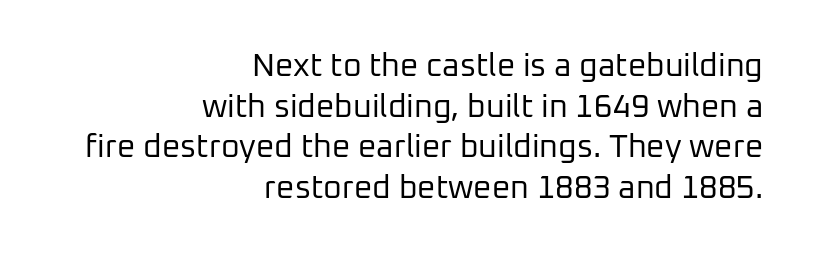
The image shows 32 px regular-weight sans-serif type, upright; set right-aligned, normal line spacing (1.27x), normal letter spacing, not underlined; low stroke contrast and a medium x-height.
